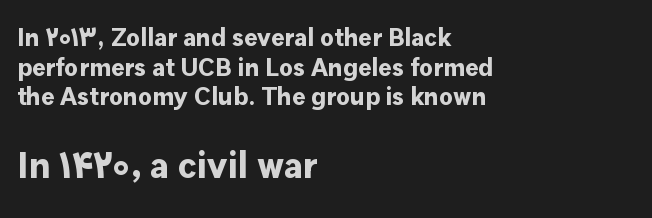
Visually the block forms a straight wall on the left and a jagged coastline on the right. Character widths vary here, with narrow letters taking less room than wide ones. A typesetter would label this face a sans. How are the letters spaced? Ordinarily, with no added tracking.
